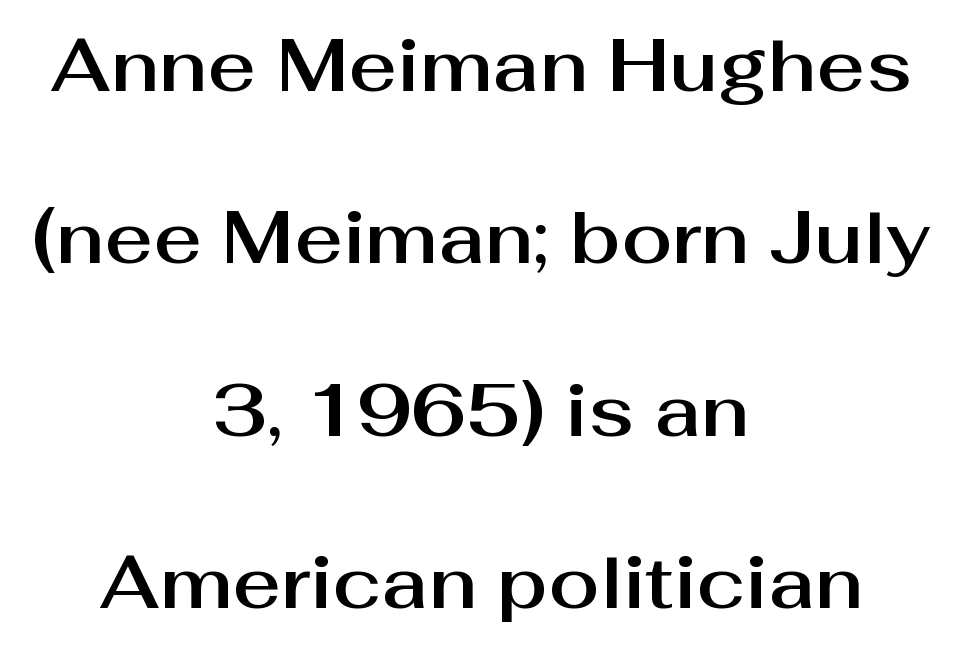
Q: Is the text italic (slanted)? A: No, it is upright.
Q: Is the typeface a serif or a sans-serif typeface? A: Sans-serif.
Q: Is the text underlined? A: No.
Q: How is the paragraph aligned? A: Centered.
Q: Is the spacing between letters normal or unusually wide? A: Normal.
Q: Is the spacing between lines tight, normal or loose? A: Loose.
Q: Width (condensed, normal, or wide)? A: Normal.
Q: Stroke contrast? A: Medium.
Q: x-height? A: Medium.
Q: Monospaced? A: No.
